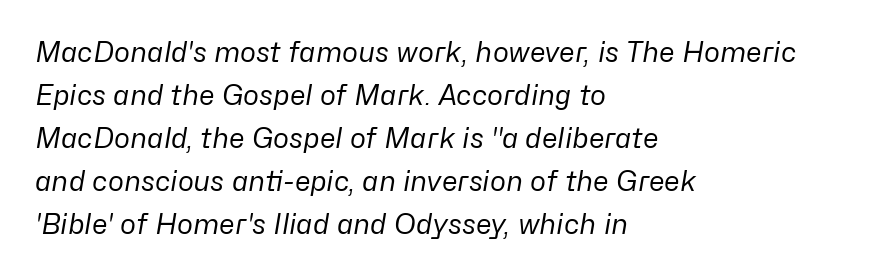
These lines keep a tight, regular rhythm from letter to letter. Weight: regular or lighter. The setting favours the left margin, as ordinary paragraphs usually do. Observe the lean: these are italic letterforms. Lines of text with bare space underneath. The space between consecutive lines is moderate.
